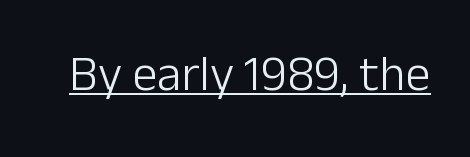
{"serif": "no", "italic": "no", "bold": "no", "weight": "light", "width": "normal", "stroke_contrast": "low", "x_height": "medium", "monospaced": "no", "underline": "yes", "letter_spacing": "normal", "letter_spacing_em": 0.0, "glyph_px": 50}
